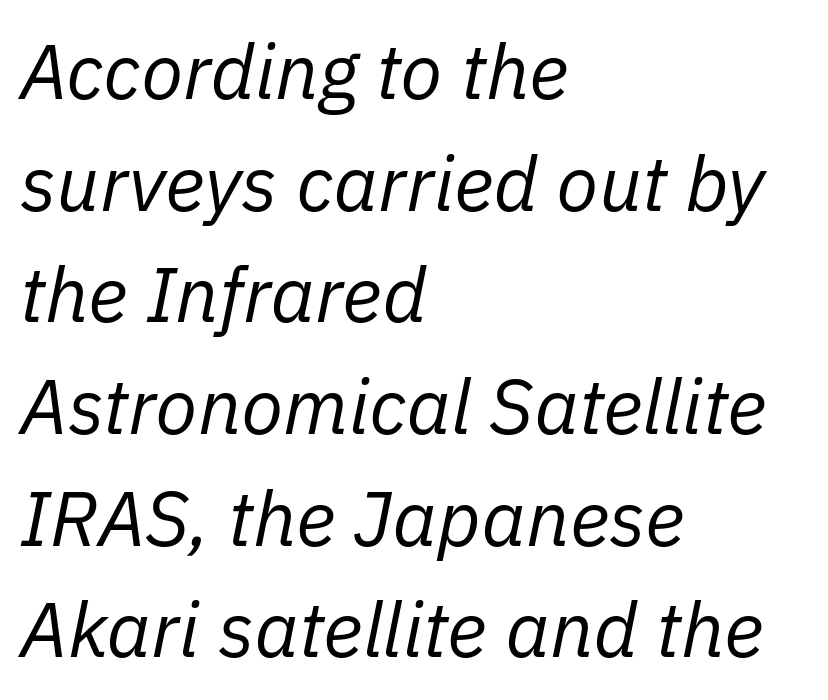
These lines keep a tight, regular rhythm from letter to letter. The strokes carry an ordinary text weight at most. The typesetter chose a ragged-right arrangement here. No word sits above an underline.
